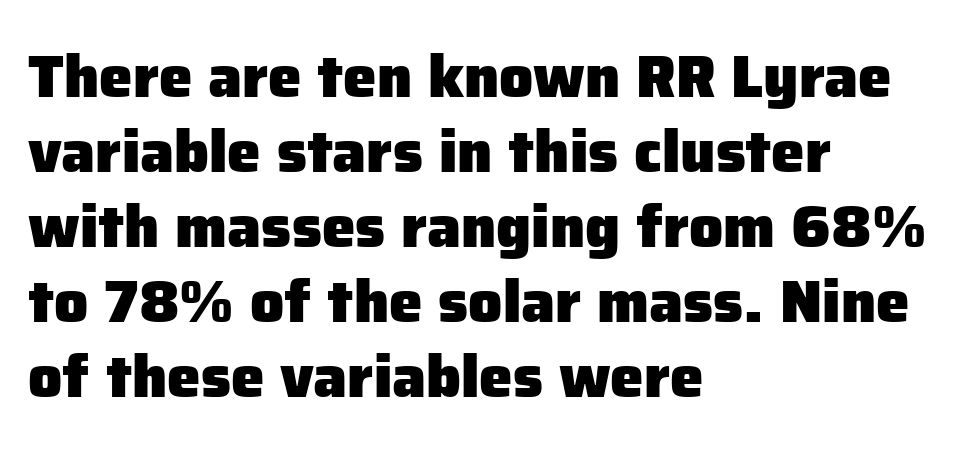
The image shows 60 px heavy sans-serif type, upright; set left-aligned, normal line spacing (1.25x), normal letter spacing, not underlined; low stroke contrast and a medium x-height.
